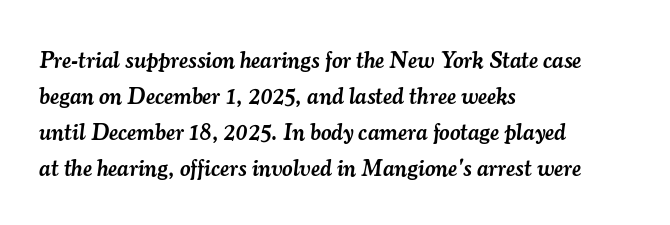
Q: Is the text bold? A: Semi-bold.
Q: Is the text italic (slanted)? A: Yes, it leans right by about 7 degrees.
Q: Is the text underlined? A: No.
Q: How is the paragraph aligned? A: Left-aligned.
Q: Is the spacing between letters normal or unusually wide? A: Normal.
Q: Is the spacing between lines tight, normal or loose? A: Normal.
